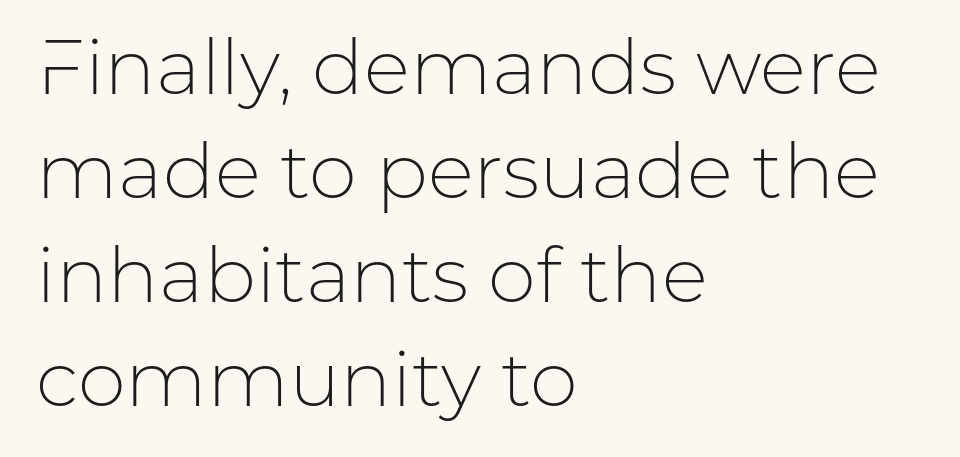
Q: Is the text bold? A: No.
Q: Is the text italic (slanted)? A: No, it is upright.
Q: Is the typeface a serif or a sans-serif typeface? A: Sans-serif.
Q: Is the text underlined? A: No.
Q: How is the paragraph aligned? A: Left-aligned.
Q: Is the spacing between letters normal or unusually wide? A: Normal.
Q: Is the spacing between lines tight, normal or loose? A: Normal.
Q: Width (condensed, normal, or wide)? A: Normal.
Q: Stroke contrast? A: Low.
Q: x-height? A: Medium.
Q: Monospaced? A: No.
